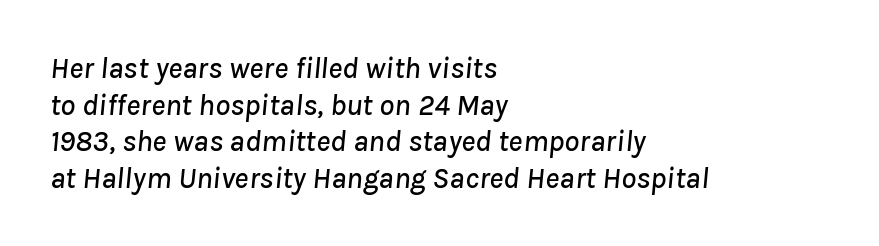
Do the characters align in a grid? No, the font is proportional. Horizontally, the lines are justified to the leading edge only. In terms of letterspacing, this is plain default setting. Descenders are the only things crossing below the line. Italic? Definitely — the glyphs are oblique.
